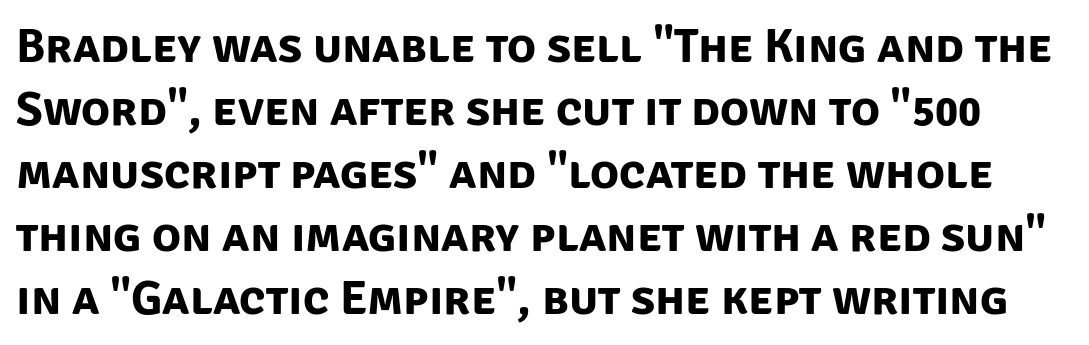
{"serif": "no", "bold": "yes", "weight": "bold", "width": "normal", "stroke_contrast": "low", "x_height": "large", "monospaced": "no", "underline": "no", "line_spacing": "normal", "line_spacing_ratio": 1.31, "letter_spacing": "normal", "letter_spacing_em": 0.0, "glyph_px": 48}
